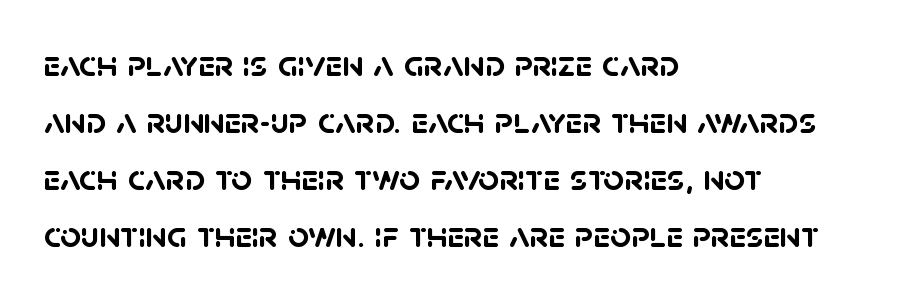
Q: Is the text bold? A: Yes.
Q: Is the typeface a serif or a sans-serif typeface? A: Sans-serif.
Q: Is the text underlined? A: No.
Q: How is the paragraph aligned? A: Left-aligned.
Q: Is the spacing between letters normal or unusually wide? A: Normal.
Q: Is the spacing between lines tight, normal or loose? A: Normal.
Q: Width (condensed, normal, or wide)? A: Normal.
Q: Stroke contrast? A: Low.
Q: x-height? A: Large.
Q: Monospaced? A: No.
